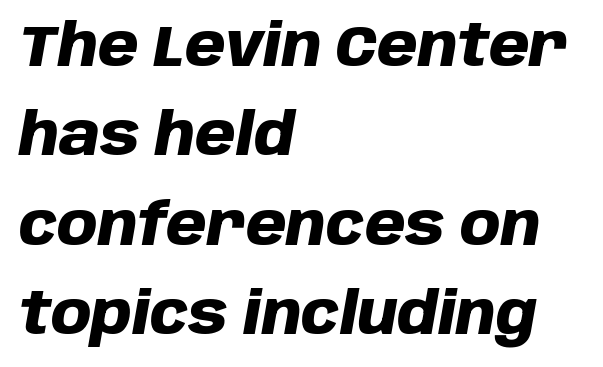
{"italic": "yes", "lean": "right", "slant_degrees": 10, "bold": "yes", "weight": "heavy", "width": "normal", "stroke_contrast": "low", "x_height": "large", "monospaced": "no", "underline": "no", "align": "left", "line_spacing": "normal", "line_spacing_ratio": 1.54, "letter_spacing": "normal", "letter_spacing_em": 0.0, "glyph_px": 58}
